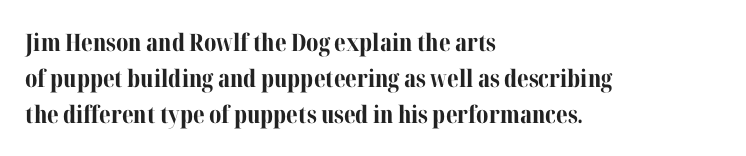
{"italic": "no", "bold": "yes", "underline": "no", "align": "left", "line_spacing": "normal", "line_spacing_ratio": 1.49, "letter_spacing": "normal", "letter_spacing_em": 0.0, "glyph_px": 24}
